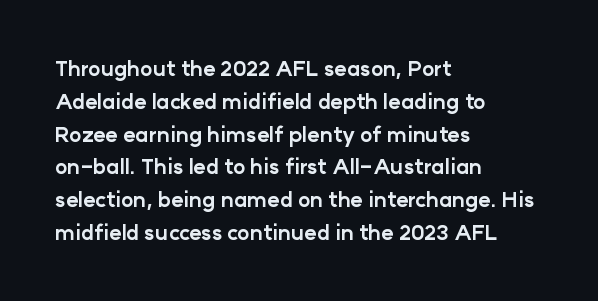
The image shows 21 px bold type, upright; set left-aligned, normal line spacing (1.56x), normal letter spacing, not underlined.
